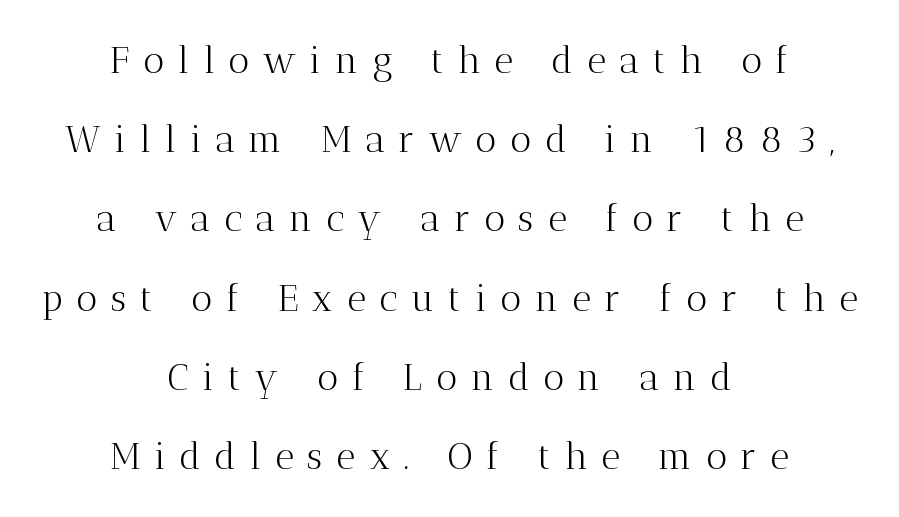
The space directly below the letters is spotless. Display-style spreading of the glyphs; the letterfit is very open. The paragraph has two soft edges and a firm central axis. Caption: face not bold, strokes unweighted. Small tapered or slab feet sit at the stroke ends, so this counts as serif.
